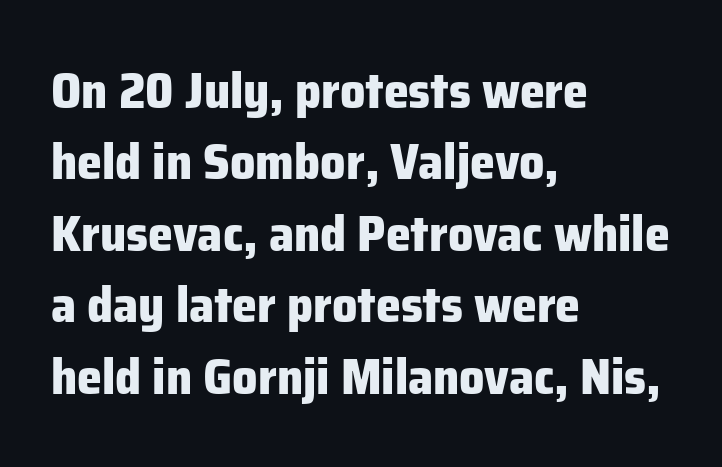
Q: Is the text bold? A: Yes.
Q: Is the text italic (slanted)? A: No, it is upright.
Q: Is the typeface a serif or a sans-serif typeface? A: Sans-serif.
Q: Is the text underlined? A: No.
Q: How is the paragraph aligned? A: Left-aligned.
Q: Is the spacing between letters normal or unusually wide? A: Normal.
Q: Is the spacing between lines tight, normal or loose? A: Normal.
Q: Width (condensed, normal, or wide)? A: Normal.
Q: Stroke contrast? A: Low.
Q: x-height? A: Medium.
Q: Monospaced? A: No.
